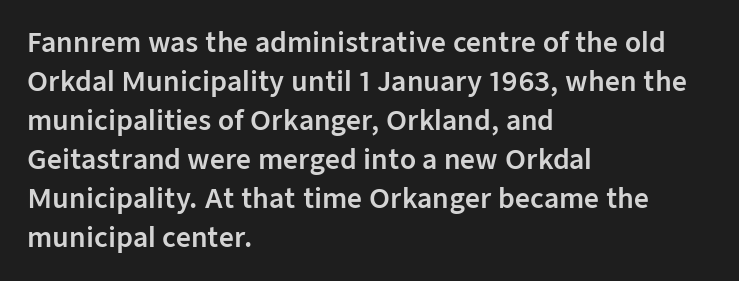
Q: Is the text italic (slanted)? A: No, it is upright.
Q: Is the text underlined? A: No.
Q: How is the paragraph aligned? A: Left-aligned.
Q: Is the spacing between letters normal or unusually wide? A: Normal.
Q: Is the spacing between lines tight, normal or loose? A: Normal.
